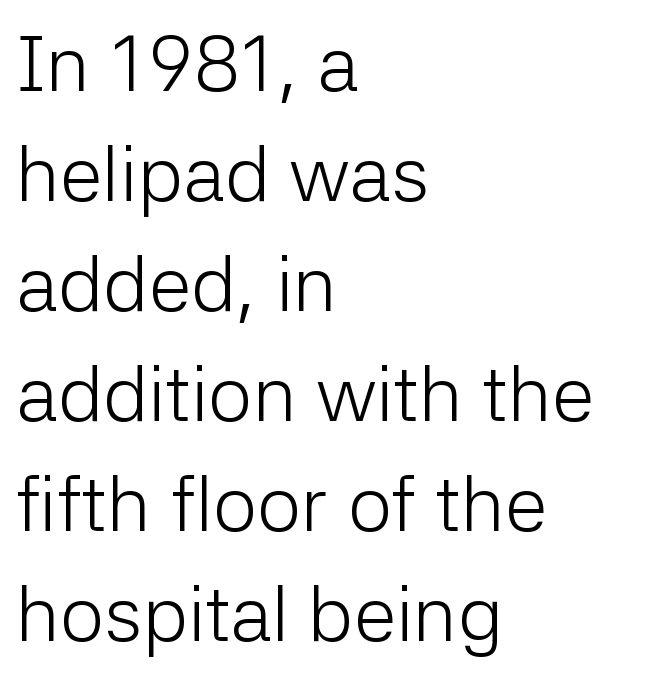
Q: Is the text bold? A: No.
Q: Is the text italic (slanted)? A: No, it is upright.
Q: Is the typeface a serif or a sans-serif typeface? A: Sans-serif.
Q: Is the text underlined? A: No.
Q: How is the paragraph aligned? A: Left-aligned.
Q: Is the spacing between letters normal or unusually wide? A: Normal.
Q: Is the spacing between lines tight, normal or loose? A: Normal.
Q: Width (condensed, normal, or wide)? A: Normal.
Q: Stroke contrast? A: Low.
Q: x-height? A: Medium.
Q: Monospaced? A: No.
